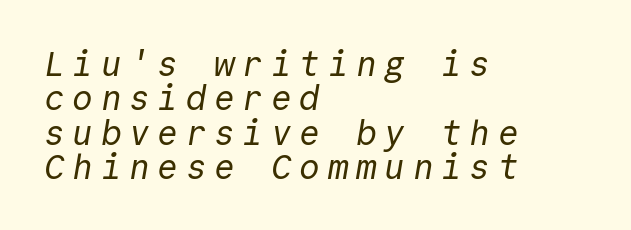
{"serif": "no", "bold": "no", "weight": "regular", "width": "normal", "x_height": "medium", "monospaced": "yes", "underline": "no", "align": "left", "line_spacing": "tight", "line_spacing_ratio": 0.98, "letter_spacing": "wide", "letter_spacing_em": 0.21, "glyph_px": 35}
